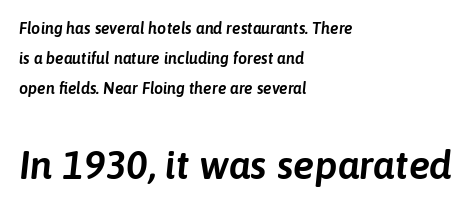
{"italic": "yes", "lean": "right", "slant_degrees": 6, "width": "normal", "stroke_contrast": "low", "x_height": "medium", "monospaced": "no", "underline": "no", "align": "left", "line_spacing_ratio": 1.87, "letter_spacing": "normal", "letter_spacing_em": 0.0, "larger_block": "second", "size_ratio": 2.5, "glyph_px": 40}
